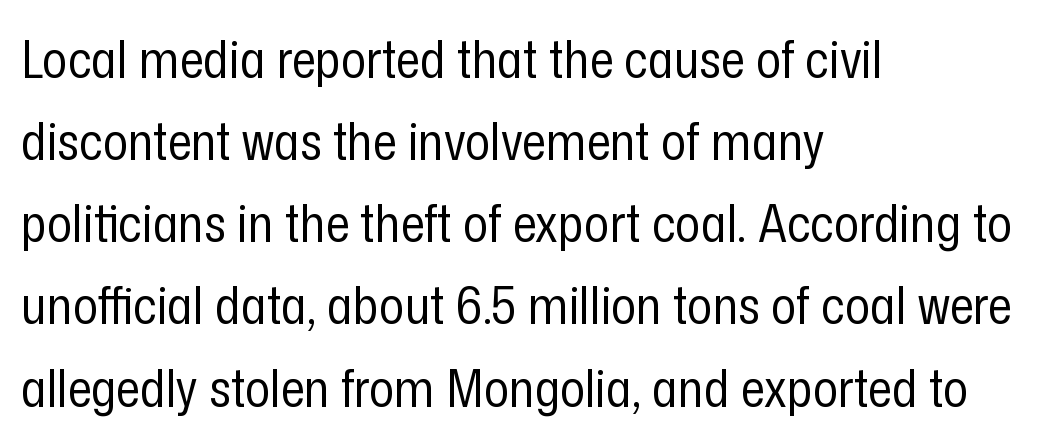
The image shows 52 px regular-weight, condensed sans-serif type, upright; set left-aligned, normal line spacing (1.58x), normal letter spacing, not underlined; low stroke contrast and a medium x-height.
